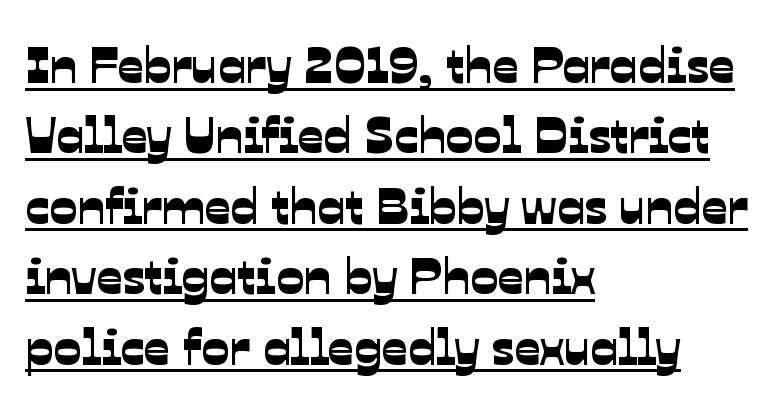
{"serif": "no", "width": "normal", "stroke_contrast": "low", "x_height": "medium", "monospaced": "no", "underline": "yes", "align": "left", "line_spacing": "normal", "line_spacing_ratio": 1.38, "letter_spacing": "normal", "letter_spacing_em": 0.0, "glyph_px": 51}
